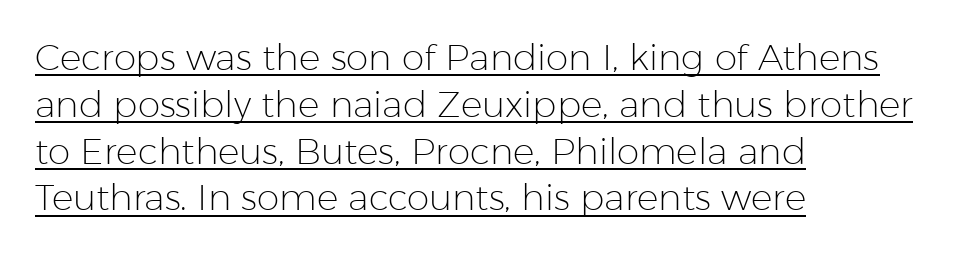
Each letter's strokes conclude bluntly, with no projecting serifs. Every stem runs plumb, perpendicular to the baseline. Typeset ragged right — the left edge is the straight one. The characters are drawn with everyday or finer stroke widths. What stands out about the letter spacing? Nothing — it is the standard amount. In terms of leading, this rendering sits right in the middle.
